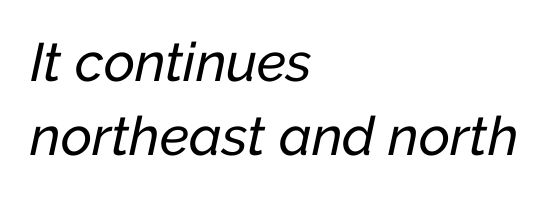
{"italic": "yes", "lean": "right", "slant_degrees": 12, "width": "normal", "stroke_contrast": "low", "x_height": "medium", "monospaced": "no", "underline": "no", "align": "left", "line_spacing": "normal", "line_spacing_ratio": 1.37, "letter_spacing": "normal", "letter_spacing_em": 0.0, "glyph_px": 54}
